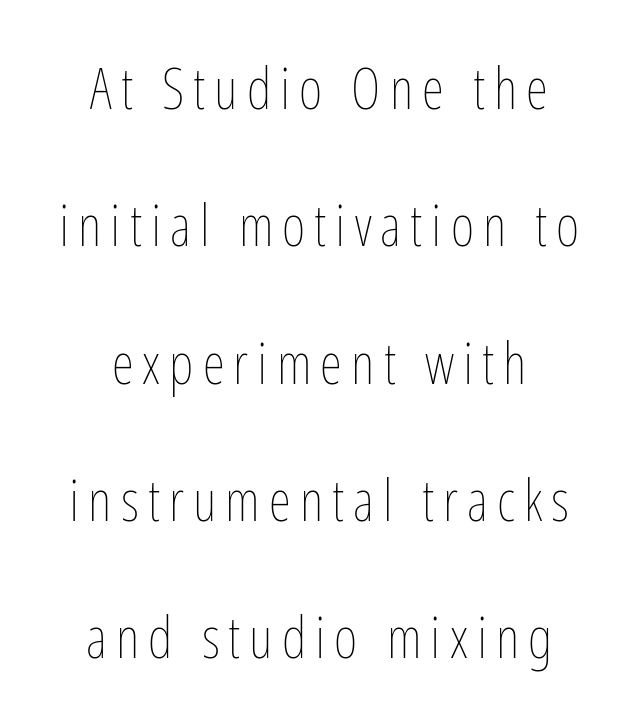
Letters have the restrained weight of plain body copy at most. Character widths vary here, with narrow letters taking less room than wide ones. Line starts and ends both wander, symmetrically. Ascenders rise straight up at ninety degrees.
